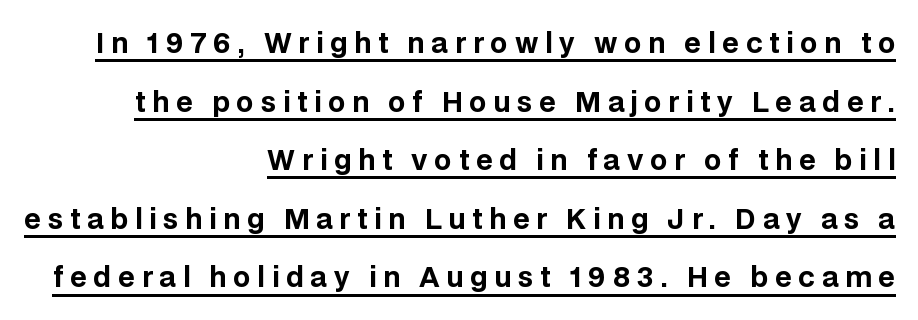
Q: Is the text bold? A: Yes.
Q: Is the text italic (slanted)? A: No, it is upright.
Q: Is the text underlined? A: Yes.
Q: How is the paragraph aligned? A: Right-aligned.
Q: Is the spacing between letters normal or unusually wide? A: Unusually wide.
Q: Is the spacing between lines tight, normal or loose? A: Loose.
